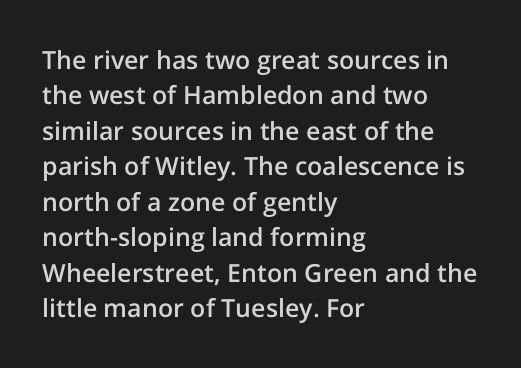
The image shows 25 px text type, upright; set left-aligned, normal line spacing (1.42x), normal letter spacing, not underlined.
